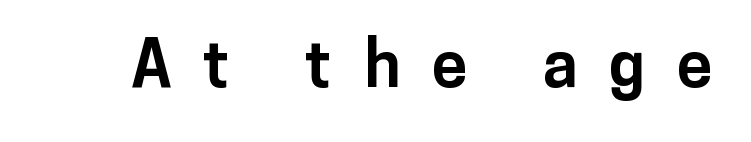
{"serif": "no", "italic": "no", "bold": "yes", "weight": "bold", "width": "normal", "stroke_contrast": "low", "x_height": "medium", "monospaced": "no", "underline": "no", "letter_spacing": "wide", "letter_spacing_em": 0.48, "glyph_px": 65}
